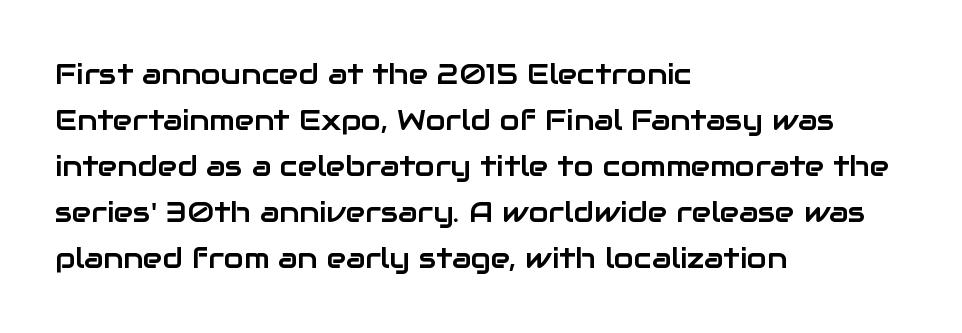
Note the varied advance widths — an 'i' is clearly narrower than an 'm'. Teacher's note: observe the even left margin — that is flush-left alignment. Students, note that the glyphs here touch the page at normal intervals. The line-height multiplier appears to be the usual default.
